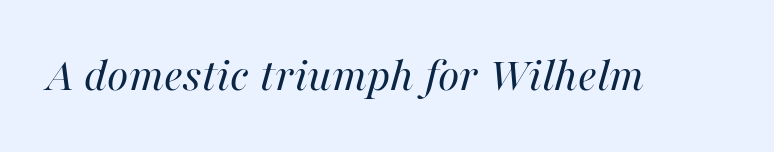
{"italic": "yes", "lean": "right", "slant_degrees": 16, "bold": "no", "weight": "regular", "width": "normal", "stroke_contrast": "high", "x_height": "medium", "monospaced": "no", "underline": "no", "letter_spacing": "normal", "letter_spacing_em": 0.0, "glyph_px": 49}
